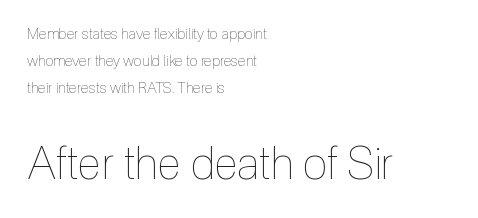
The image shows 45 px thin, condensed type, upright; set left-aligned, line spacing 1.81x, normal letter spacing, not underlined; the second (bottom) block is 3.0x larger; a medium x-height.
